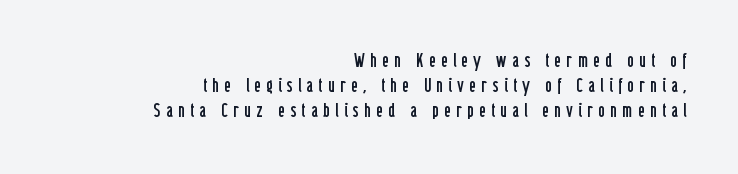
Horizontal alignment here is rightward, an uncommon choice for prose. A typesetter would mark this as roman, not italic. Spacing between characters has been opened up far beyond the box default. Quick note: underline off. Letters have the restrained weight of plain body copy at most.
